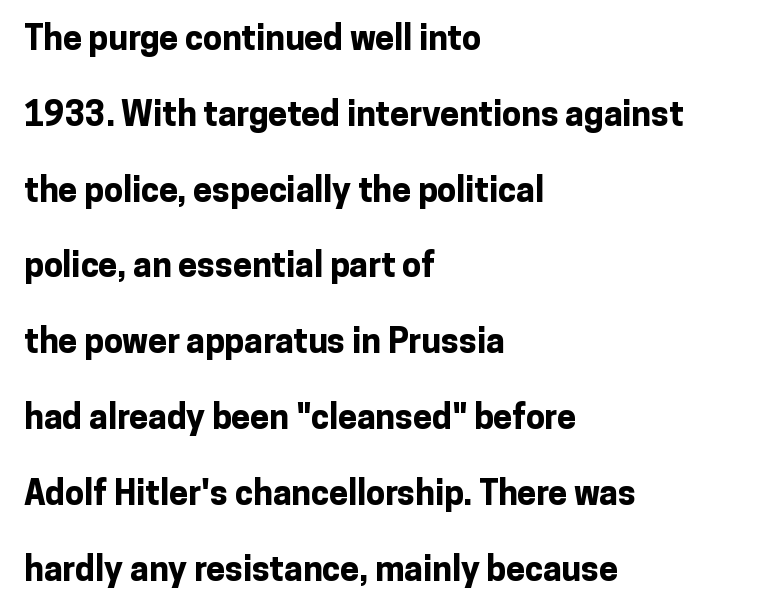
The image shows 34 px bold sans-serif type, upright; set left-aligned, loose line spacing (2.23x), normal letter spacing, not underlined; low stroke contrast and a medium x-height.
